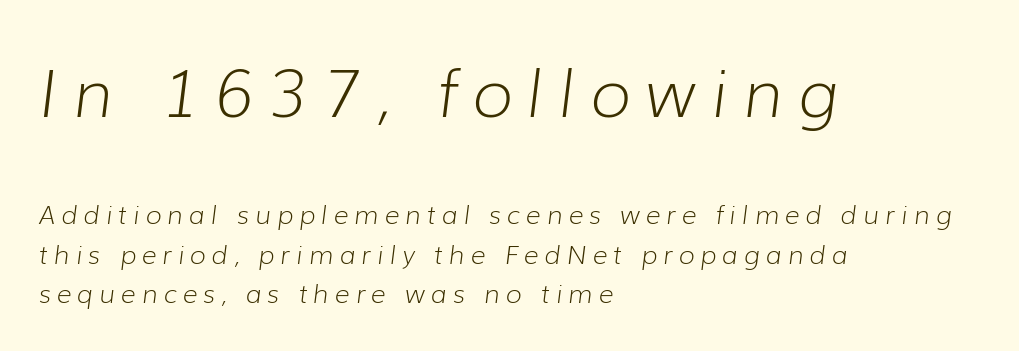
{"italic": "yes", "lean": "right", "slant_degrees": 7, "bold": "no", "weight": "light", "width": "normal", "stroke_contrast": "low", "x_height": "medium", "monospaced": "no", "underline": "no", "align": "left", "line_spacing": "normal", "line_spacing_ratio": 1.53, "letter_spacing": "wide", "letter_spacing_em": 0.23, "larger_block": "first", "size_ratio": 2.54, "glyph_px": 66}
